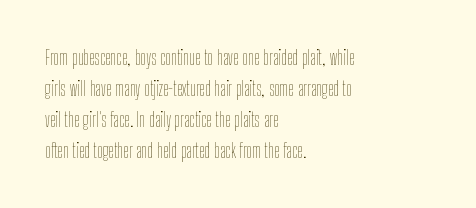
{"italic": "no", "bold": "no", "underline": "no", "align": "left", "line_spacing": "normal", "line_spacing_ratio": 1.55, "letter_spacing": "normal", "letter_spacing_em": 0.0, "glyph_px": 20}
